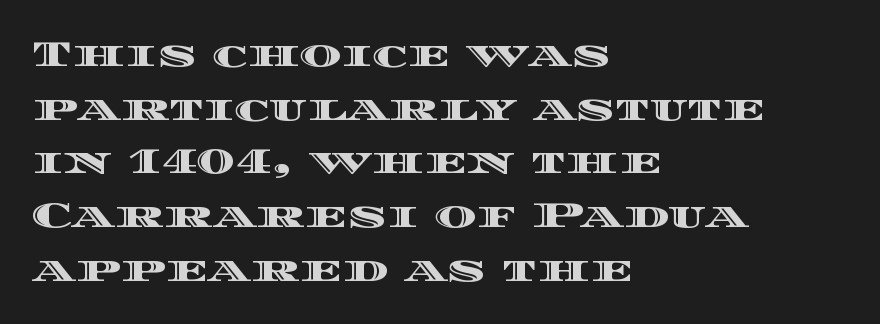
The image shows 36 px wide type, upright; set left-aligned, normal line spacing (1.49x), normal letter spacing, not underlined; a large x-height.
